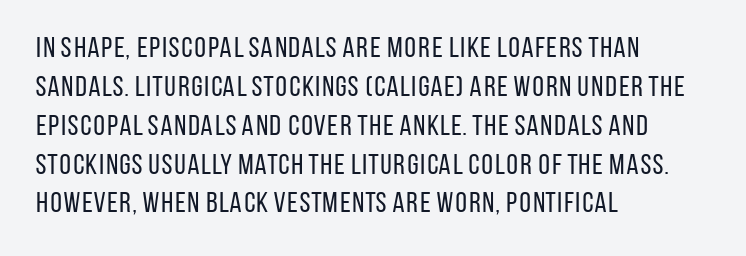
Quick note: interline space is typical. The letters look calm and open, with moderate or lighter stems. Anything drawn beneath the words? Only blank space. The lines in this sample share a left origin and differ only in where they stop. Is this a sans? Yes — the strokes have no serifs.
